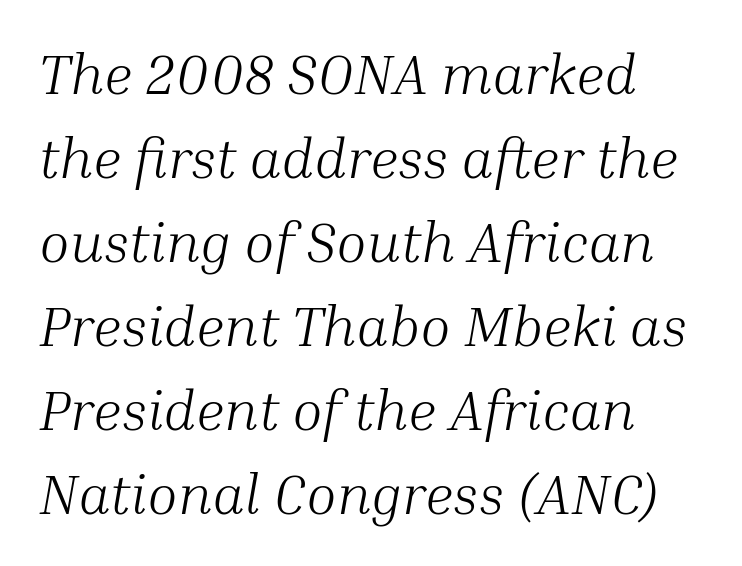
{"serif": "yes", "italic": "yes", "lean": "right", "slant_degrees": 10, "bold": "no", "weight": "light", "width": "normal", "stroke_contrast": "medium", "x_height": "medium", "monospaced": "no", "underline": "no", "align": "left", "line_spacing": "normal", "line_spacing_ratio": 1.5, "letter_spacing": "normal", "letter_spacing_em": 0.0, "glyph_px": 56}
